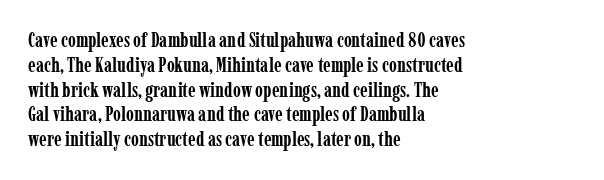
Line starts are locked; line ends wander. Tracking value appears to be zero — textbook default spacing. Style check: upright. Rule under the text: the space is simply empty. Heavy-handed strokes throughout: this text is bold.
